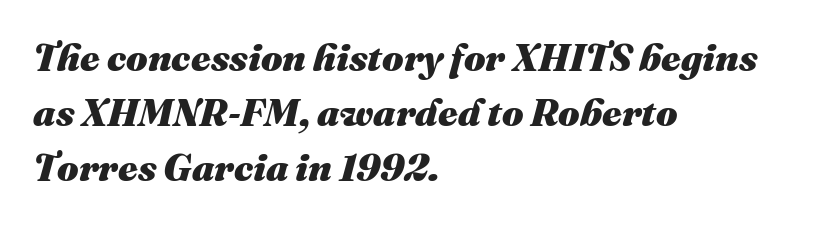
{"italic": "yes", "lean": "right", "slant_degrees": 16, "bold": "yes", "weight": "heavy", "width": "normal", "stroke_contrast": "medium", "x_height": "medium", "monospaced": "no", "underline": "no", "align": "left", "line_spacing": "normal", "line_spacing_ratio": 1.45, "letter_spacing": "normal", "letter_spacing_em": 0.0, "glyph_px": 38}
